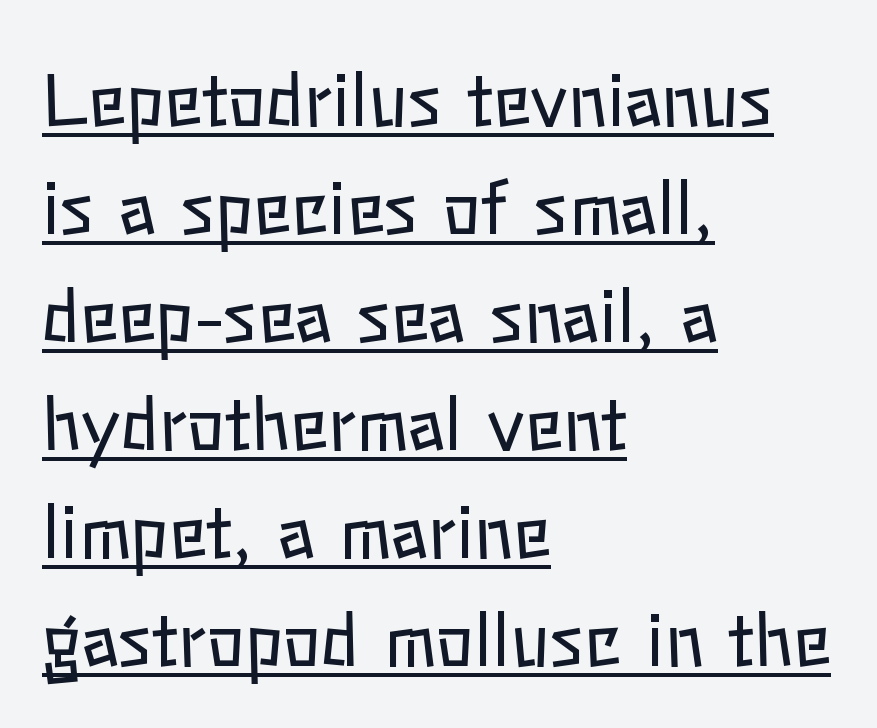
{"italic": "no", "bold": "no", "weight": "regular", "width": "normal", "stroke_contrast": "low", "x_height": "medium", "monospaced": "no", "underline": "yes", "align": "left", "line_spacing": "normal", "line_spacing_ratio": 1.52, "letter_spacing": "normal", "letter_spacing_em": 0.0, "glyph_px": 71}
